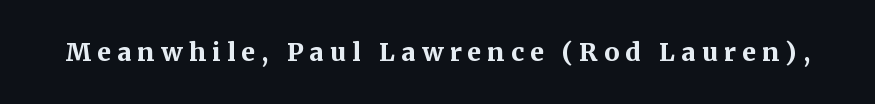
{"italic": "no", "bold": "yes", "underline": "no", "letter_spacing": "wide", "letter_spacing_em": 0.25, "glyph_px": 25}
